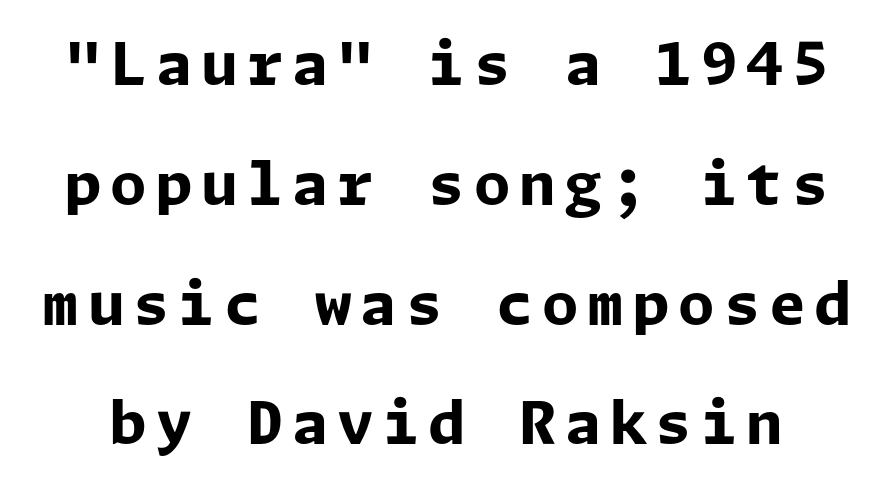
The image shows 59 px bold sans-serif type, upright; set loose line spacing (2.03x), not underlined; low stroke contrast and a medium x-height.
